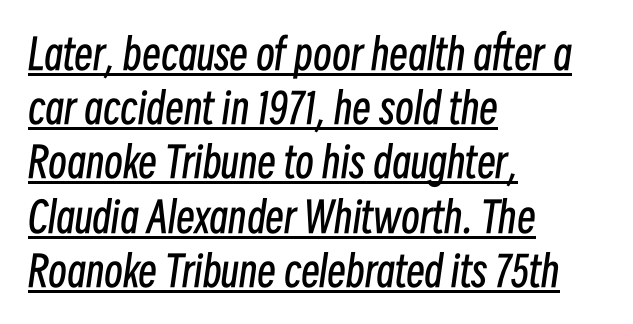
The image shows 42 px regular-weight, condensed type, italic (leaning right); set left-aligned, normal line spacing (1.29x), normal letter spacing, underlined; low stroke contrast and a medium x-height.
